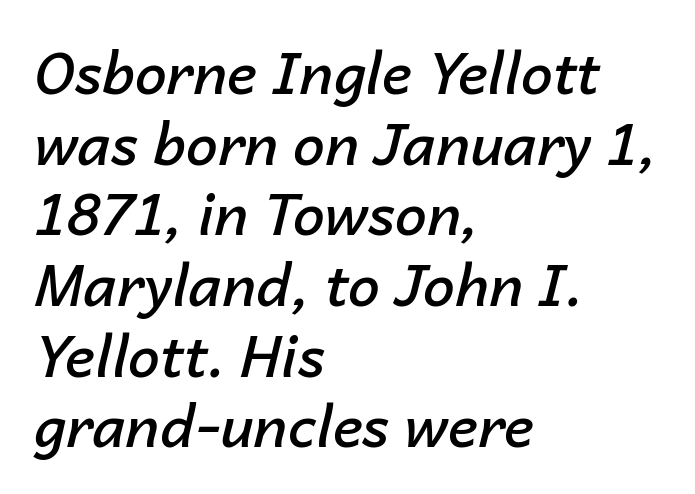
Q: Is the text bold? A: Semi-bold.
Q: Is the text italic (slanted)? A: Yes, it leans right by about 14 degrees.
Q: Is the text underlined? A: No.
Q: How is the paragraph aligned? A: Left-aligned.
Q: Is the spacing between letters normal or unusually wide? A: Normal.
Q: Width (condensed, normal, or wide)? A: Normal.
Q: Stroke contrast? A: Low.
Q: x-height? A: Medium.
Q: Monospaced? A: No.
